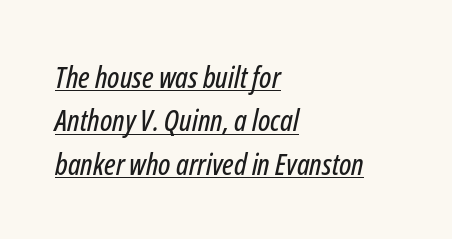
The image shows 30 px condensed type, italic (leaning right); set left-aligned, normal line spacing (1.45x), normal letter spacing, underlined; low stroke contrast and a medium x-height.
